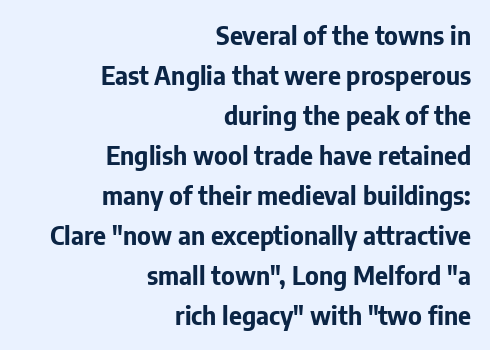
{"italic": "no", "bold": "yes", "underline": "no", "align": "right", "line_spacing": "normal", "line_spacing_ratio": 1.6, "letter_spacing": "normal", "letter_spacing_em": 0.0, "glyph_px": 25}
